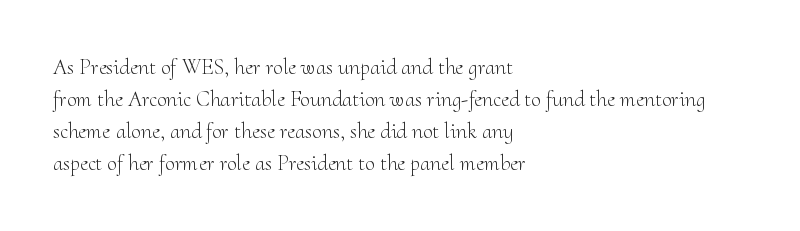
Weight: in the light-to-regular range. These lines keep a tight, regular rhythm from letter to letter. Any mark beneath the type? The region is blank. Left-aligned paragraph, ragged on the right. If you drew a line through each stem, it would be perfectly vertical. Honestly, the row spacing looks completely unremarkable.
